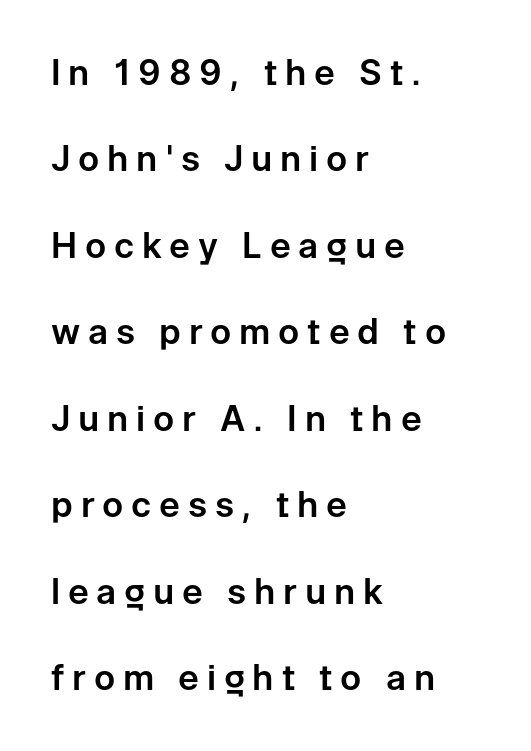
{"serif": "no", "italic": "no", "width": "normal", "stroke_contrast": "low", "x_height": "medium", "monospaced": "no", "underline": "no", "align": "left", "line_spacing": "loose", "line_spacing_ratio": 2.47, "letter_spacing": "wide", "letter_spacing_em": 0.22, "glyph_px": 35}
